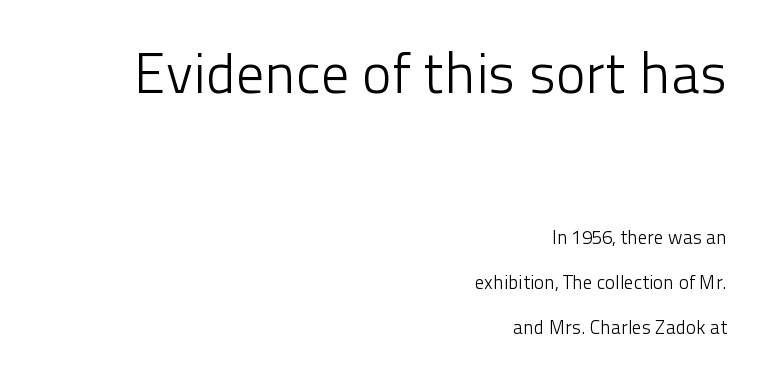
Q: Is the text bold? A: No.
Q: Is the text italic (slanted)? A: No, it is upright.
Q: Is the typeface a serif or a sans-serif typeface? A: Sans-serif.
Q: Is the text underlined? A: No.
Q: How is the paragraph aligned? A: Right-aligned.
Q: Is the spacing between letters normal or unusually wide? A: Normal.
Q: Is the spacing between lines tight, normal or loose? A: Loose.
Q: Which block of text is set in a larger size, the first (top) or the second (bottom)? A: The first (top) one.
Q: Width (condensed, normal, or wide)? A: Normal.
Q: Stroke contrast? A: Low.
Q: x-height? A: Medium.
Q: Monospaced? A: No.
